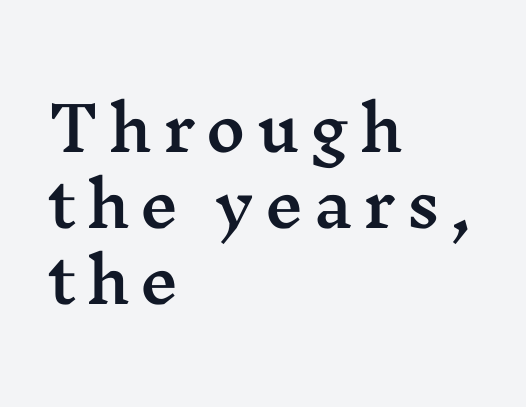
Q: Is the text italic (slanted)? A: No, it is upright.
Q: Is the typeface a serif or a sans-serif typeface? A: Serif.
Q: Is the text underlined? A: No.
Q: How is the paragraph aligned? A: Left-aligned.
Q: Is the spacing between lines tight, normal or loose? A: Normal.
Q: Width (condensed, normal, or wide)? A: Wide.
Q: Stroke contrast? A: Medium.
Q: x-height? A: Medium.
Q: Monospaced? A: No.
